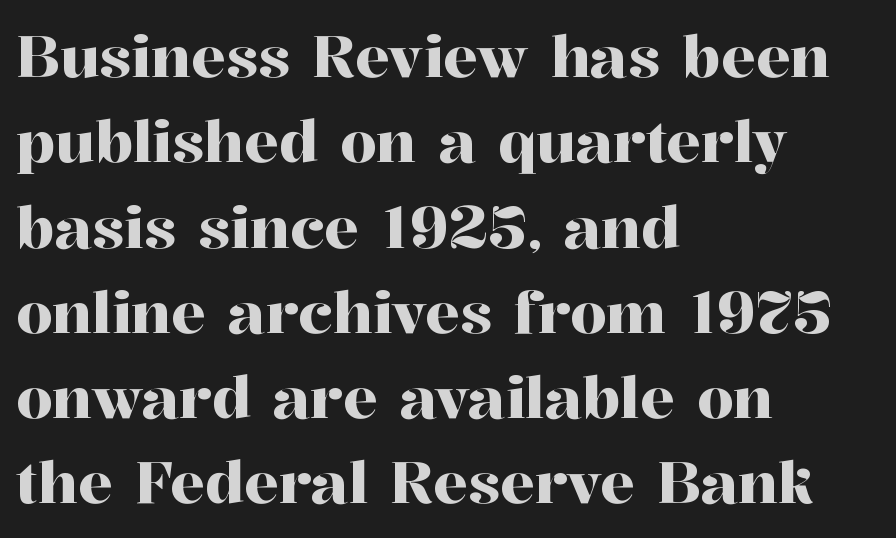
Q: Is the text italic (slanted)? A: No, it is upright.
Q: Is the typeface a serif or a sans-serif typeface? A: Serif.
Q: Is the text underlined? A: No.
Q: How is the paragraph aligned? A: Left-aligned.
Q: Is the spacing between letters normal or unusually wide? A: Normal.
Q: Is the spacing between lines tight, normal or loose? A: Normal.
Q: Width (condensed, normal, or wide)? A: Normal.
Q: Stroke contrast? A: High.
Q: x-height? A: Medium.
Q: Monospaced? A: No.
